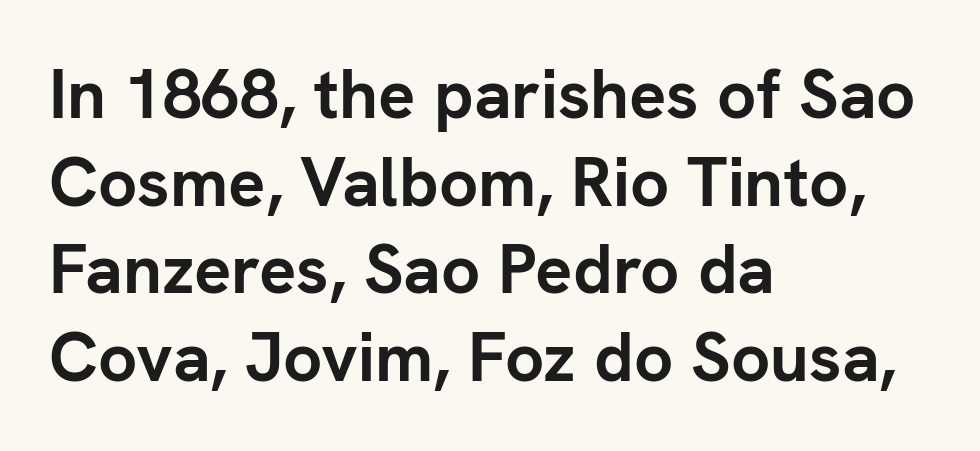
Q: Is the text bold? A: Yes.
Q: Is the text italic (slanted)? A: No, it is upright.
Q: Is the typeface a serif or a sans-serif typeface? A: Sans-serif.
Q: Is the text underlined? A: No.
Q: How is the paragraph aligned? A: Left-aligned.
Q: Is the spacing between letters normal or unusually wide? A: Normal.
Q: Is the spacing between lines tight, normal or loose? A: Normal.
Q: Width (condensed, normal, or wide)? A: Normal.
Q: Stroke contrast? A: Low.
Q: x-height? A: Medium.
Q: Monospaced? A: No.
